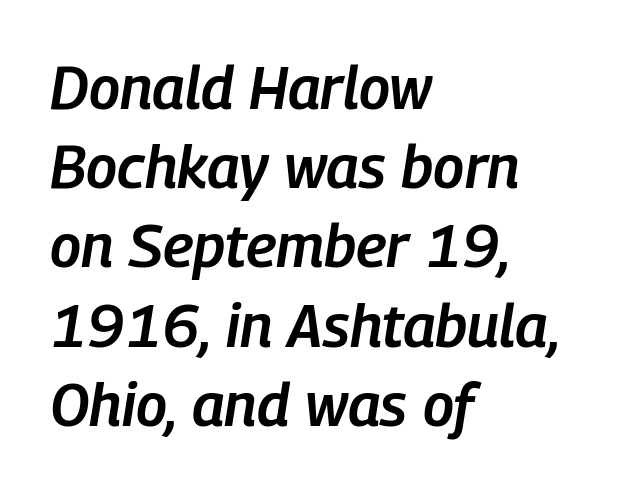
{"italic": "yes", "lean": "right", "slant_degrees": 9, "bold": "semi", "weight": "semibold", "width": "condensed", "stroke_contrast": "low", "x_height": "medium", "monospaced": "no", "underline": "no", "align": "left", "line_spacing": "normal", "line_spacing_ratio": 1.32, "letter_spacing": "normal", "letter_spacing_em": 0.0, "glyph_px": 60}
